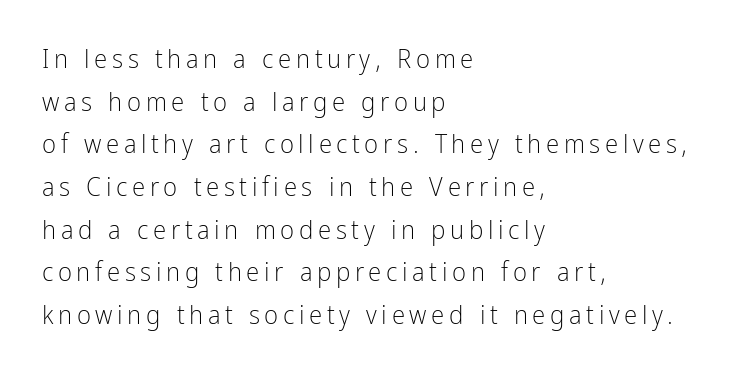
Q: Is the text bold? A: No.
Q: Is the text italic (slanted)? A: No, it is upright.
Q: Is the text underlined? A: No.
Q: How is the paragraph aligned? A: Left-aligned.
Q: Is the spacing between lines tight, normal or loose? A: Normal.
